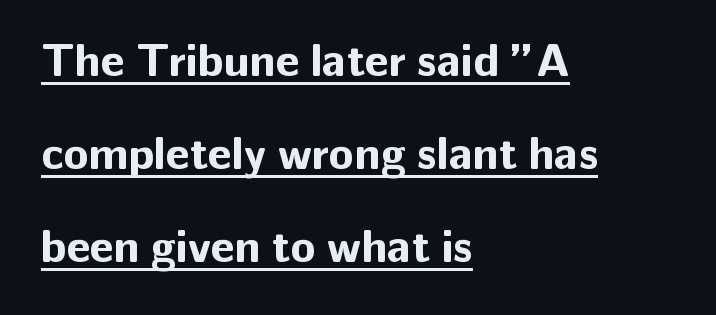
Q: Is the text bold? A: Yes.
Q: Is the text italic (slanted)? A: No, it is upright.
Q: Is the typeface a serif or a sans-serif typeface? A: Sans-serif.
Q: Is the text underlined? A: Yes.
Q: How is the paragraph aligned? A: Left-aligned.
Q: Is the spacing between letters normal or unusually wide? A: Normal.
Q: Is the spacing between lines tight, normal or loose? A: Loose.
Q: Width (condensed, normal, or wide)? A: Normal.
Q: Stroke contrast? A: Low.
Q: x-height? A: Medium.
Q: Monospaced? A: No.
